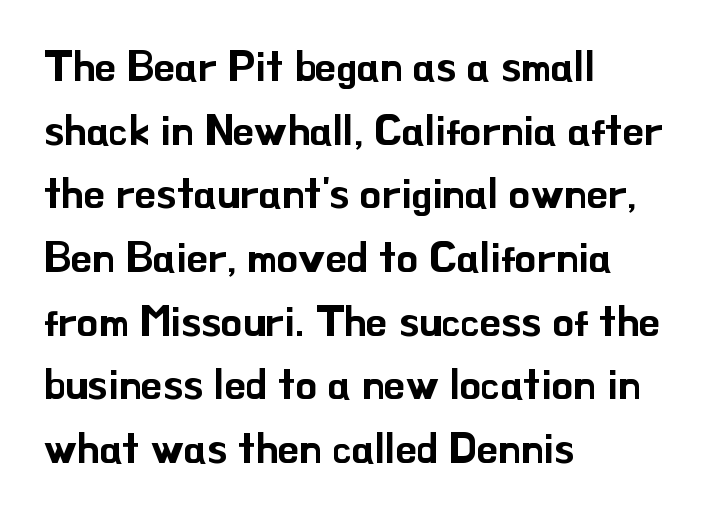
The image shows 43 px sans-serif type, upright; set left-aligned, normal line spacing (1.48x), normal letter spacing, not underlined; low stroke contrast and a small x-height.
